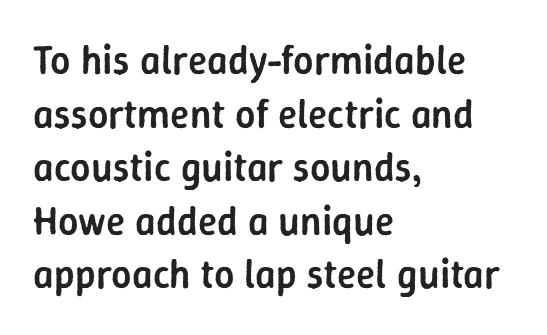
The image shows 40 px semibold sans-serif type, upright; set left-aligned, normal line spacing (1.34x), normal letter spacing, not underlined; low stroke contrast and a medium x-height.
